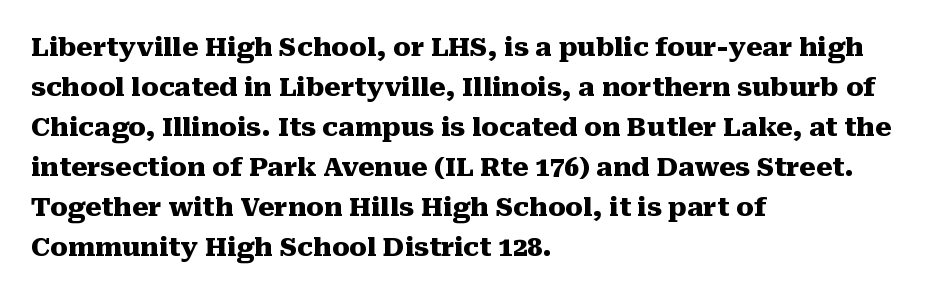
The letterforms sit shoulder to shoulder at normal distance. If you measured baseline to baseline, you'd find a middling distance. The specimen omits any rule beneath the text block's lines. These lines stack with their left ends in a neat column.
